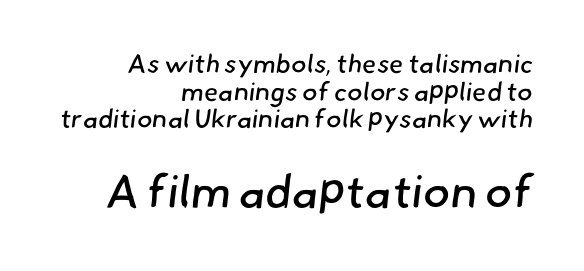
Descenders hang freely into open space. This sample has the flowing, uneven cadence of proportional lettering. A quiet, ordinary-to-light weight characterises the typeface. The passage shown begins with its smaller block and ends with its larger one. This sample uses a sans-serif face.
